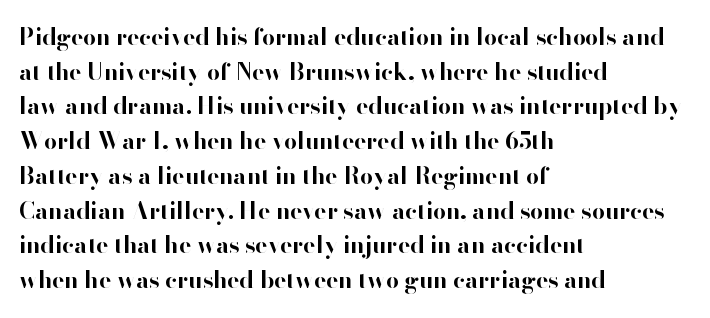
{"italic": "no", "bold": "yes", "underline": "no", "align": "left", "line_spacing": "normal", "line_spacing_ratio": 1.51, "letter_spacing": "normal", "letter_spacing_em": 0.0, "glyph_px": 23}
